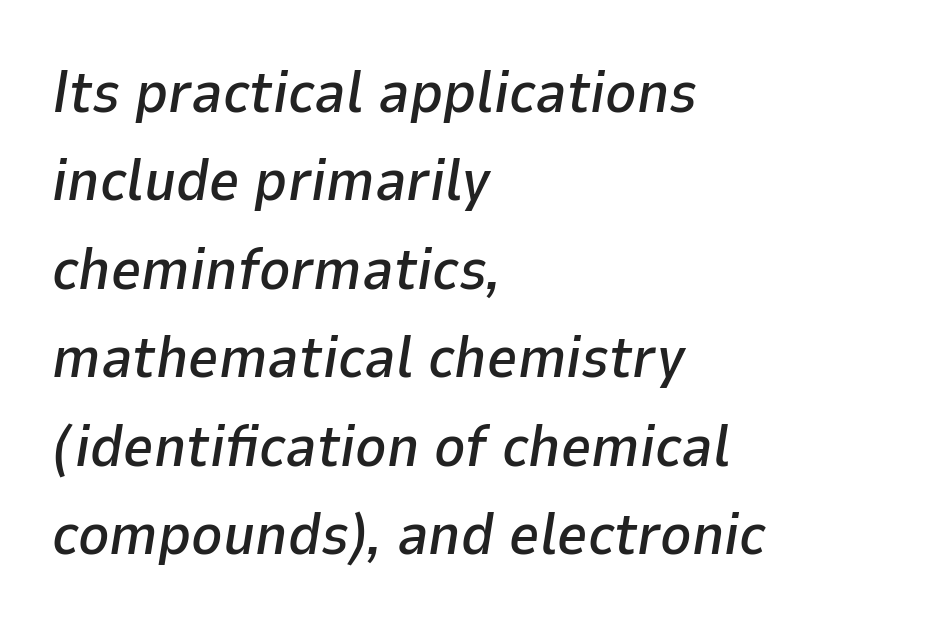
Slanted lettering throughout. Teacher's note: observe the even left margin — that is flush-left alignment. Underline: absent. How are the letters spaced? Ordinarily, with no added tracking. How would I describe the line gaps? Plain and ordinary. Character widths vary here, with narrow letters taking less room than wide ones.
